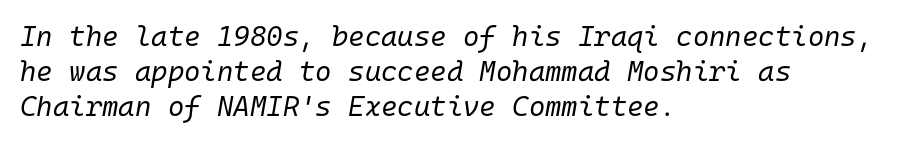
The image shows 28 px regular-weight type, italic (leaning right), monospaced; set left-aligned, normal line spacing (1.25x), normal letter spacing, not underlined; low stroke contrast and a medium x-height.
